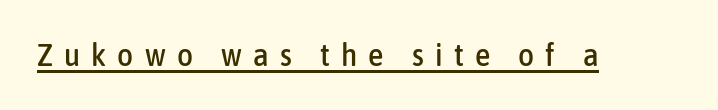
Q: Is the text italic (slanted)? A: No, it is upright.
Q: Is the typeface a serif or a sans-serif typeface? A: Sans-serif.
Q: Is the text underlined? A: Yes.
Q: Is the spacing between letters normal or unusually wide? A: Unusually wide.
Q: Width (condensed, normal, or wide)? A: Condensed.
Q: Stroke contrast? A: Low.
Q: x-height? A: Medium.
Q: Monospaced? A: No.
